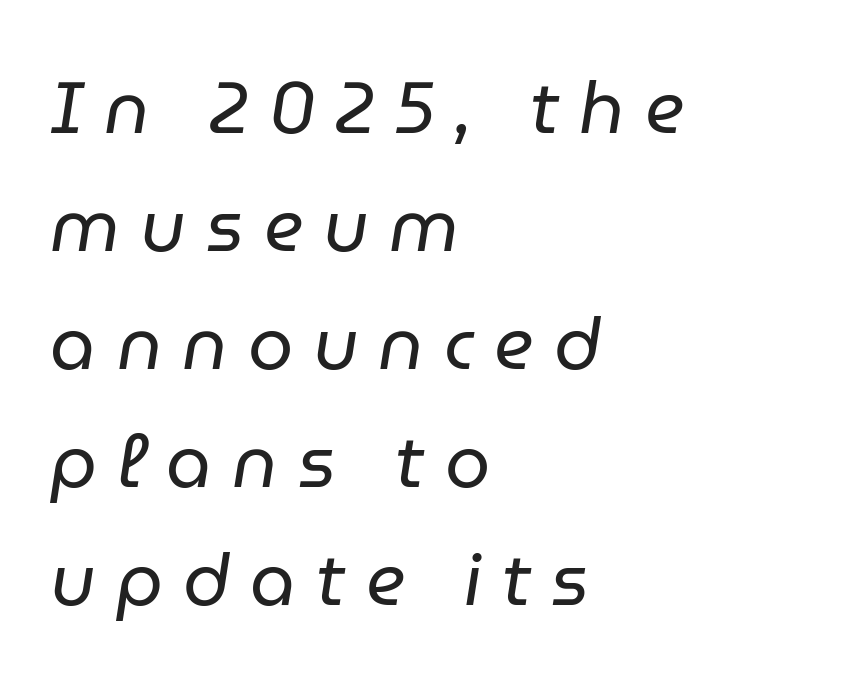
The passage is arranged the way most books set body copy — flush left. Caption: face not bold, strokes unweighted. Character widths vary here, with narrow letters taking less room than wide ones. Underlining? Definitely not there. Characters follow at a spacing far wider than the type designer built in. Each new line begins a customary step beneath the previous one.
